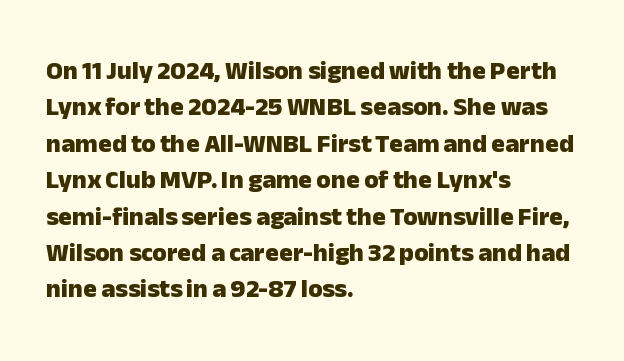
Characters remain perfectly vertical along every line. The passage is arranged the way most books set body copy — flush left. These lines sit exactly where default settings would place them. Nobody touched the tracking dial on this one. Descender tails drop into unmarked territory. Is the type bold? Yes — the strokes are clearly thick and heavy.
